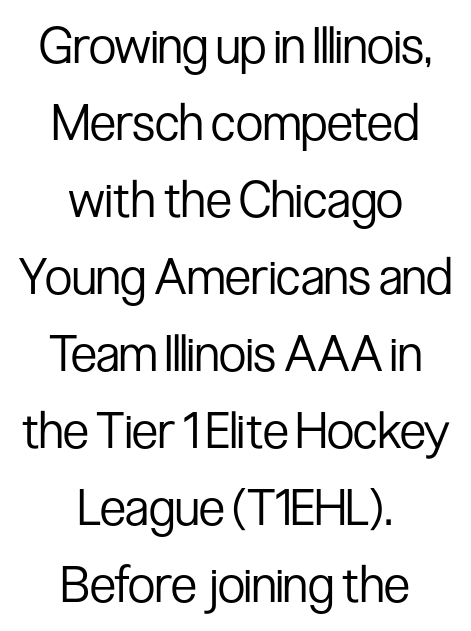
The weight tops out at a normal text grade. This is roman type, the default non-slanted kind. Layout note: lines centered. Underline: absent. Character widths vary here, with narrow letters taking less room than wide ones.
